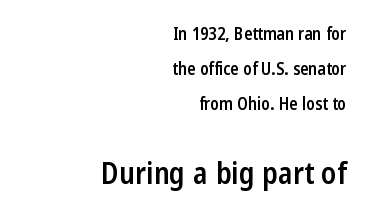
The image shows 30 px semibold, condensed sans-serif type, upright; set right-aligned, loose line spacing (2.07x), normal letter spacing, not underlined; the second (bottom) block is 1.76x larger; low stroke contrast and a medium x-height.
